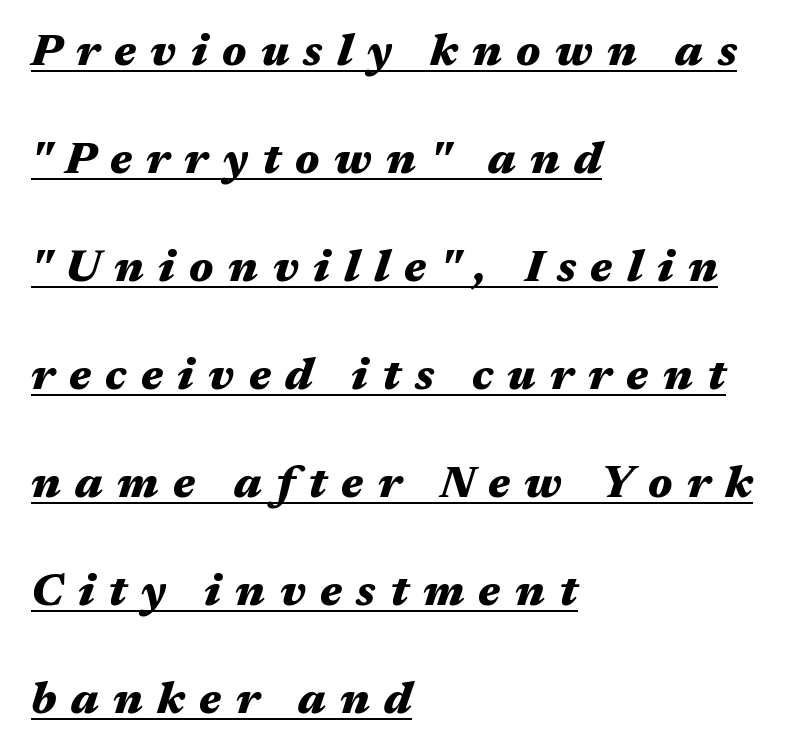
{"italic": "yes", "lean": "right", "slant_degrees": 17, "bold": "yes", "weight": "heavy", "width": "wide", "stroke_contrast": "medium", "x_height": "medium", "monospaced": "no", "underline": "yes", "align": "left", "line_spacing": "loose", "line_spacing_ratio": 2.4, "letter_spacing": "wide", "letter_spacing_em": 0.32, "glyph_px": 45}
